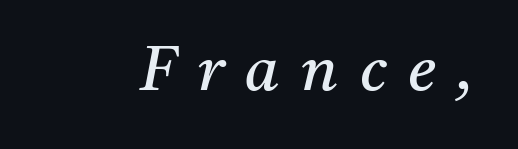
{"serif": "yes", "italic": "yes", "lean": "right", "slant_degrees": 11, "bold": "no", "weight": "regular", "width": "normal", "stroke_contrast": "medium", "x_height": "medium", "monospaced": "no", "underline": "no", "letter_spacing": "wide", "letter_spacing_em": 0.35, "glyph_px": 62}
